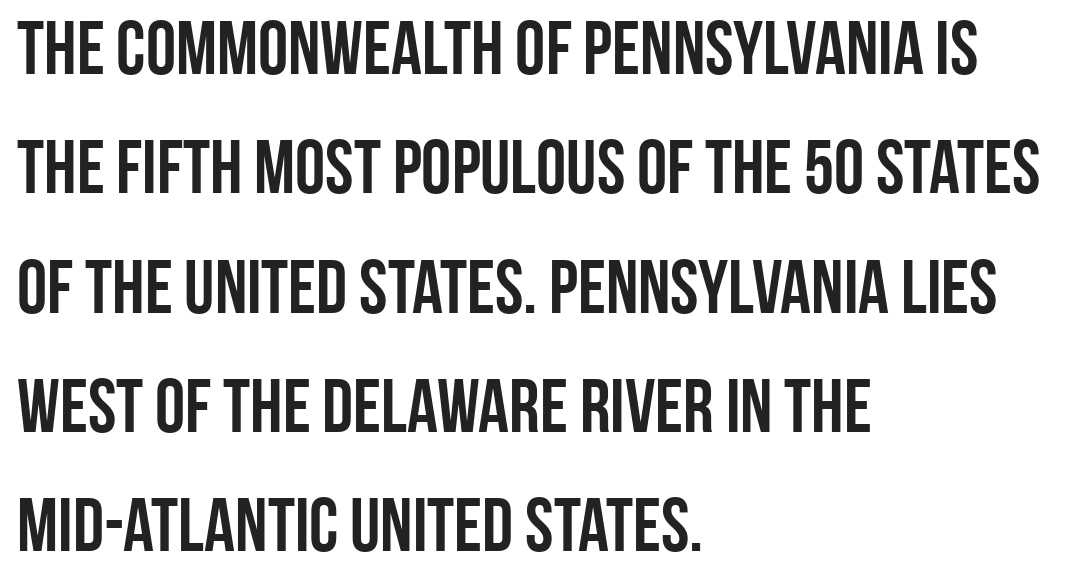
The space beneath each line is pristine and unruled. Does the lettering tilt? It doesn't — this is upright. Every row of glyphs begins at an identical x-position on the left. Spacing verdict: proportional, widths tailored to each character. Letter spacing: default.
